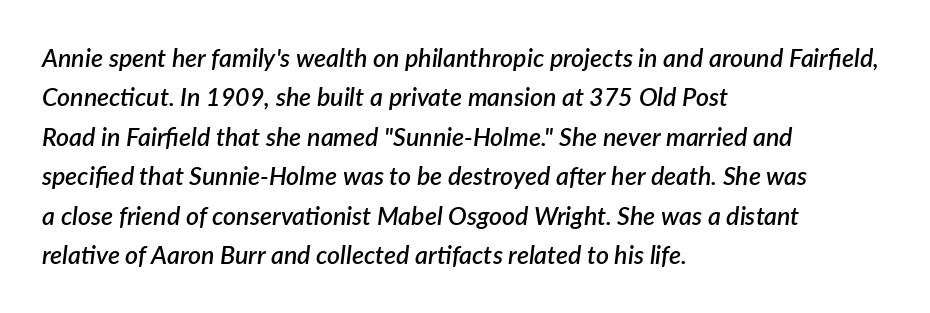
The image shows 25 px text type, italic (leaning right); set left-aligned, normal line spacing (1.58x), normal letter spacing, not underlined.
